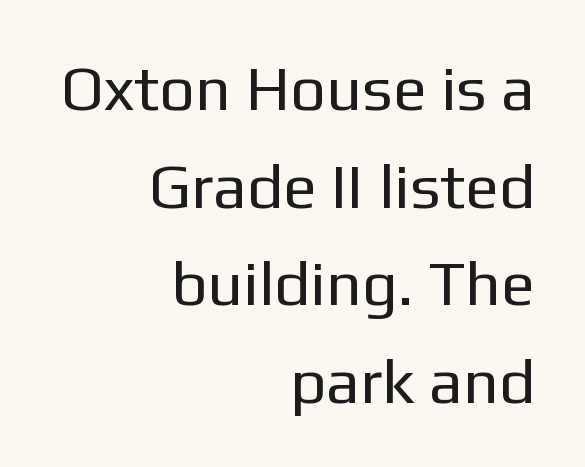
The image shows 63 px regular-weight sans-serif type, upright; set right-aligned, normal line spacing (1.55x), normal letter spacing, not underlined; low stroke contrast and a medium x-height.
